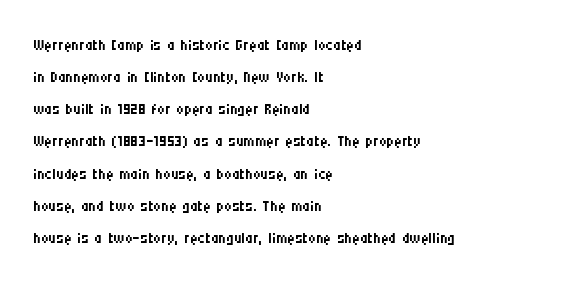
The image shows 21 px text type, upright; set left-aligned, normal line spacing (1.53x), normal letter spacing, not underlined.
